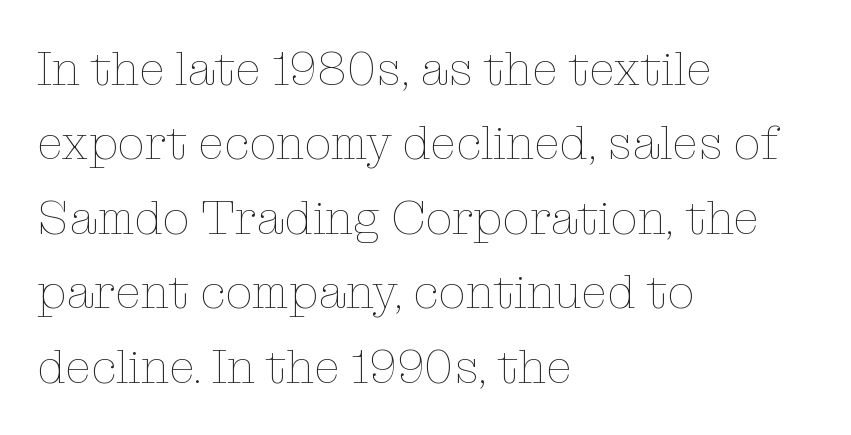
A typesetter would call this zero additional tracking. The space between consecutive lines is moderate. Descender tails drop into unmarked territory. You can tell it's not italic because the verticals are truly vertical.
